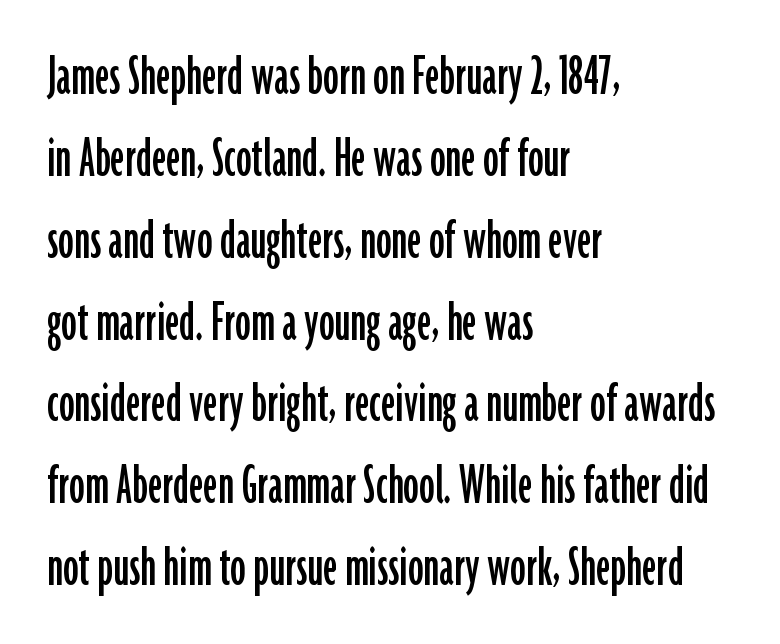
Here the glyphs are tracked normally, forming tight word shapes. The letters advance in unequal steps, a hallmark of proportional type. Italic? Not at all — the glyphs are vertical. To sum up the face: it is a sans, with no serifs. The space directly below the letters is spotless.
